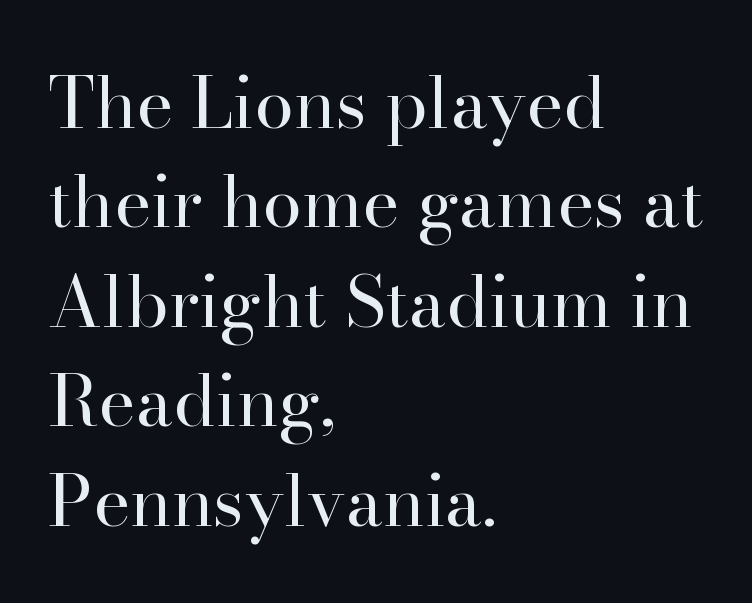
Q: Is the text bold? A: No.
Q: Is the text italic (slanted)? A: No, it is upright.
Q: Is the typeface a serif or a sans-serif typeface? A: Serif.
Q: Is the text underlined? A: No.
Q: How is the paragraph aligned? A: Left-aligned.
Q: Is the spacing between letters normal or unusually wide? A: Normal.
Q: Is the spacing between lines tight, normal or loose? A: Normal.
Q: Width (condensed, normal, or wide)? A: Normal.
Q: Stroke contrast? A: High.
Q: x-height? A: Small.
Q: Monospaced? A: No.
